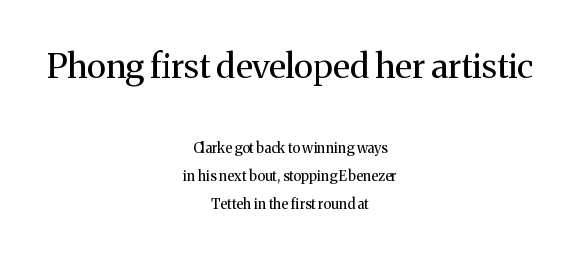
Q: Is the text bold? A: No.
Q: Is the text italic (slanted)? A: No, it is upright.
Q: Is the typeface a serif or a sans-serif typeface? A: Serif.
Q: Is the text underlined? A: No.
Q: How is the paragraph aligned? A: Centered.
Q: Is the spacing between letters normal or unusually wide? A: Normal.
Q: Is the spacing between lines tight, normal or loose? A: Loose.
Q: Which block of text is set in a larger size, the first (top) or the second (bottom)? A: The first (top) one.
Q: Width (condensed, normal, or wide)? A: Normal.
Q: Stroke contrast? A: Medium.
Q: x-height? A: Medium.
Q: Monospaced? A: No.
